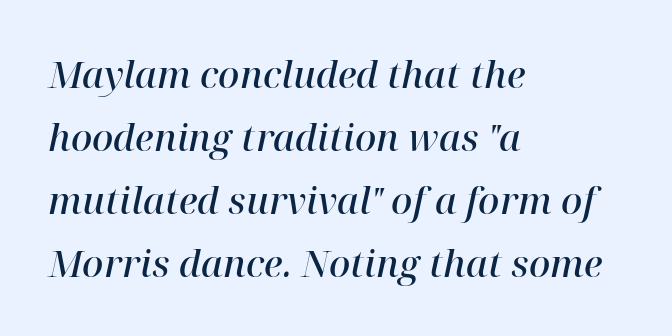
The image shows 37 px semibold serif type, italic (leaning right); set left-aligned, normal line spacing (1.7x), normal letter spacing, not underlined; high stroke contrast and a medium x-height.
